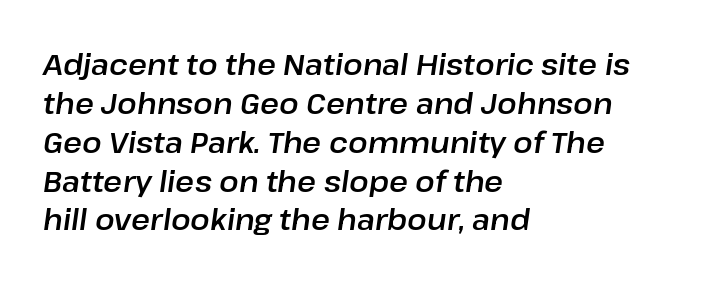
{"italic": "yes", "lean": "right", "slant_degrees": 8, "width": "normal", "stroke_contrast": "low", "x_height": "medium", "monospaced": "no", "underline": "no", "align": "left", "line_spacing": "normal", "line_spacing_ratio": 1.34, "letter_spacing": "normal", "letter_spacing_em": 0.0, "glyph_px": 29}
